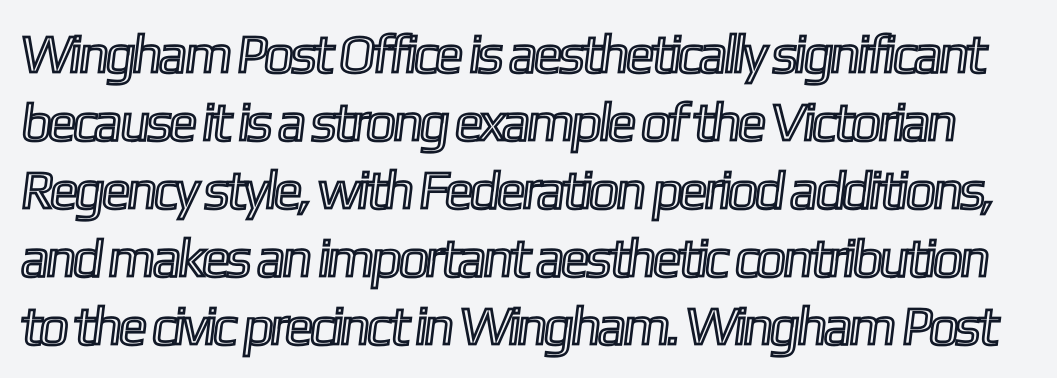
{"width": "condensed", "x_height": "medium", "monospaced": "no", "underline": "no", "line_spacing": "normal", "line_spacing_ratio": 1.26, "letter_spacing": "normal", "letter_spacing_em": 0.0, "glyph_px": 54}
